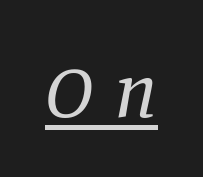
Q: Is the text bold? A: No.
Q: Is the text italic (slanted)? A: Yes, it leans right by about 11 degrees.
Q: Is the typeface a serif or a sans-serif typeface? A: Serif.
Q: Is the text underlined? A: Yes.
Q: Is the spacing between letters normal or unusually wide? A: Unusually wide.
Q: Width (condensed, normal, or wide)? A: Normal.
Q: Stroke contrast? A: Low.
Q: x-height? A: Large.
Q: Monospaced? A: No.
